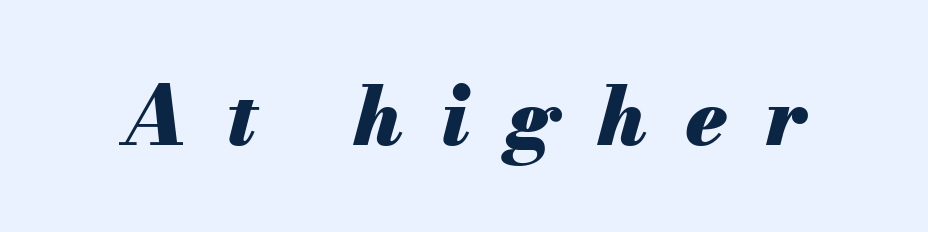
Honestly, the letter spacing is so wide it's the main thing you notice. Posture: slanted. Each letter keeps its own natural width here, so spacing adapts to shape. The strokes are fattened all the way to bold. Quick note: underline off.
